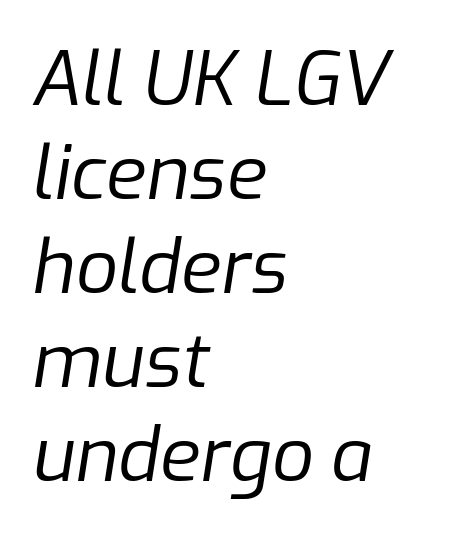
The image shows 74 px regular-weight type, italic (leaning right); set left-aligned, normal line spacing (1.27x), normal letter spacing, not underlined; low stroke contrast and a medium x-height.
